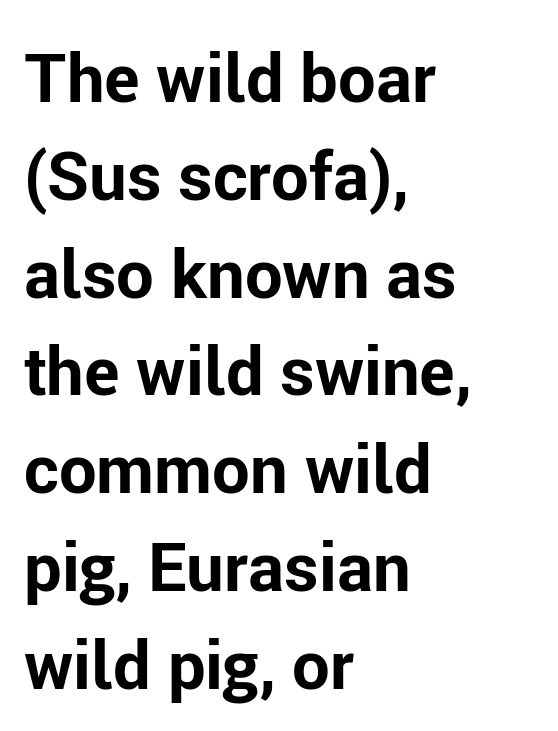
The image shows 67 px bold sans-serif type, upright; set left-aligned, normal line spacing (1.46x), normal letter spacing, not underlined; low stroke contrast and a medium x-height.
